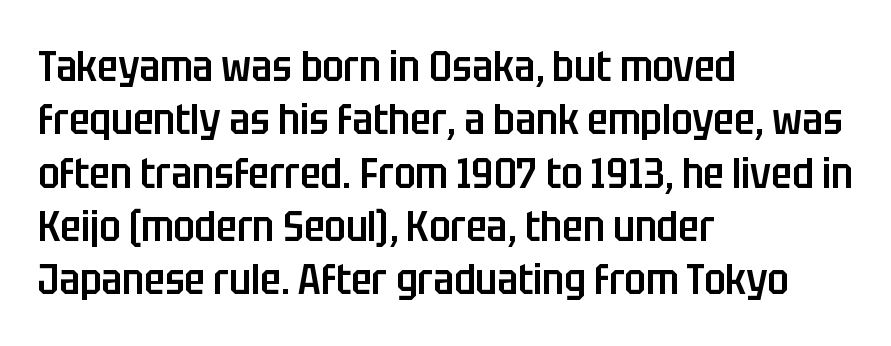
{"serif": "no", "italic": "no", "bold": "semi", "weight": "semibold", "width": "condensed", "stroke_contrast": "low", "x_height": "large", "monospaced": "no", "underline": "no", "align": "left", "line_spacing_ratio": 1.24, "letter_spacing": "normal", "letter_spacing_em": 0.0, "glyph_px": 43}
